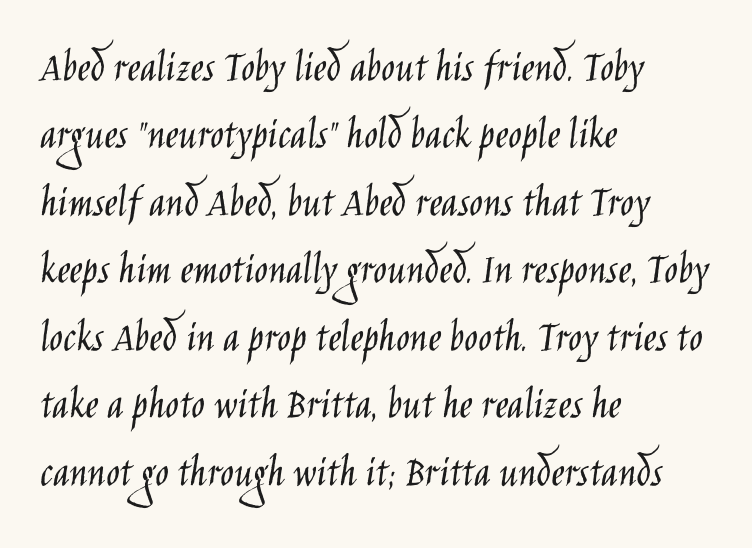
Q: Is the text bold? A: No.
Q: Is the text italic (slanted)? A: Yes.
Q: Is the typeface a serif or a sans-serif typeface? A: Sans-serif.
Q: Is the text underlined? A: No.
Q: How is the paragraph aligned? A: Left-aligned.
Q: Is the spacing between letters normal or unusually wide? A: Normal.
Q: Is the spacing between lines tight, normal or loose? A: Normal.
Q: Width (condensed, normal, or wide)? A: Condensed.
Q: Stroke contrast? A: Low.
Q: x-height? A: Large.
Q: Monospaced? A: No.
